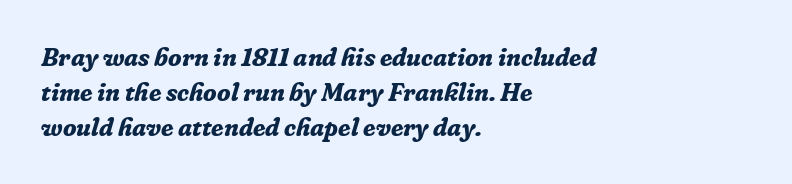
Reading down the block, your eye returns to a fixed left position each line. Line spacing here is normal. Lines of text with bare space underneath. Weight check: bold — yes, fully. The passage shown leans; its letterforms are oblique. The letterforms sit shoulder to shoulder at normal distance.
